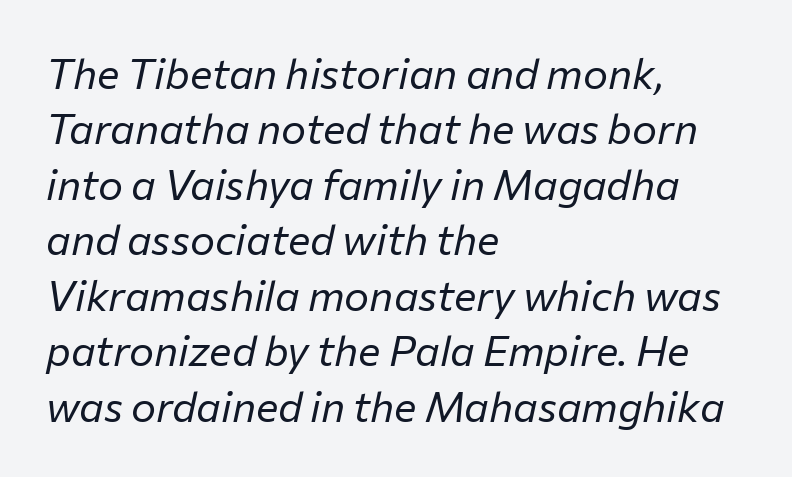
The image shows 42 px regular-weight type, italic (leaning right); set left-aligned, normal line spacing (1.32x), normal letter spacing, not underlined; low stroke contrast and a medium x-height.
